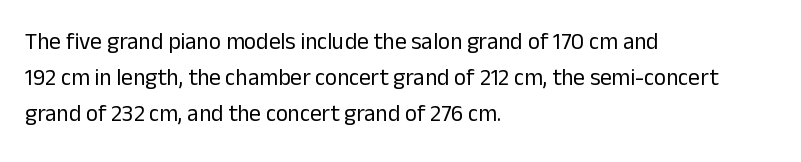
{"italic": "no", "bold": "no", "underline": "no", "align": "left", "line_spacing": "normal", "line_spacing_ratio": 1.56, "letter_spacing": "normal", "letter_spacing_em": 0.0, "glyph_px": 23}
